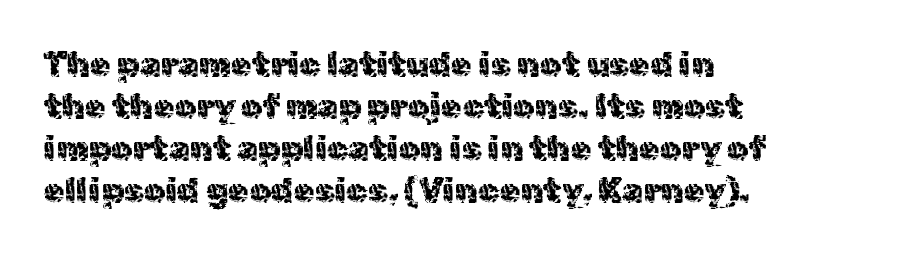
The image shows 34 px regular-weight sans-serif type, upright; set left-aligned, line spacing 1.24x, normal letter spacing, not underlined; a medium x-height.
